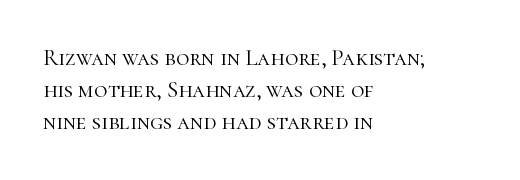
Regarding leading, the lines here are spaced in the standard way. The setting favours the left margin, as ordinary paragraphs usually do. The typeface has the unassuming heft of standard copy or less. The tracking reads as untouched default to a designer's eye. Type without underlining. Vertical strokes here are truly vertical.
